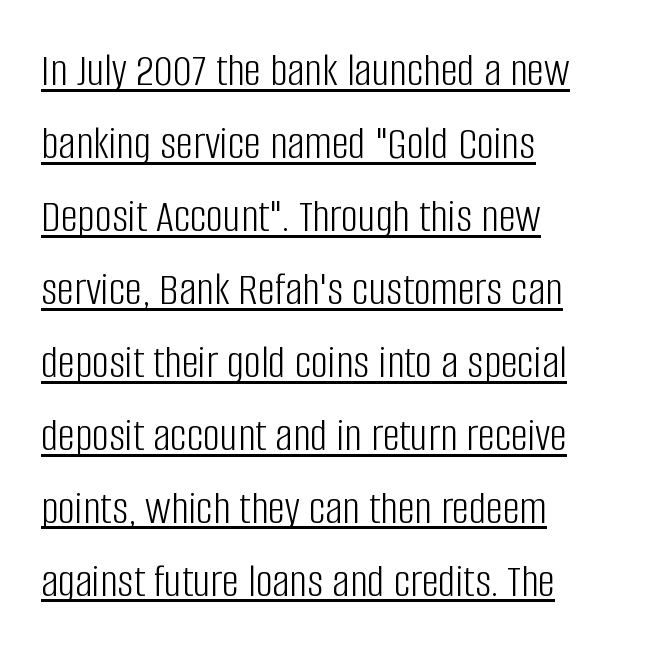
Where is the straight margin? On the left. The vertical gap from one line to the next is medium. This is sans-serif lettering, the kind often seen on screens and signage. The characters are drawn with everyday or finer stroke widths.
